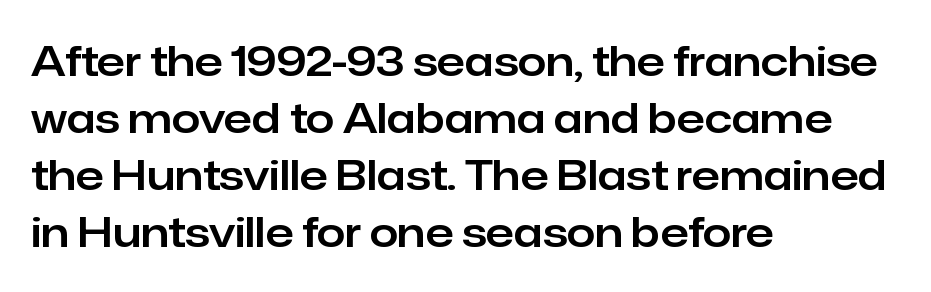
Q: Is the text italic (slanted)? A: No, it is upright.
Q: Is the typeface a serif or a sans-serif typeface? A: Sans-serif.
Q: Is the text underlined? A: No.
Q: How is the paragraph aligned? A: Left-aligned.
Q: Is the spacing between letters normal or unusually wide? A: Normal.
Q: Is the spacing between lines tight, normal or loose? A: Normal.
Q: Width (condensed, normal, or wide)? A: Normal.
Q: Stroke contrast? A: Low.
Q: x-height? A: Medium.
Q: Monospaced? A: No.
